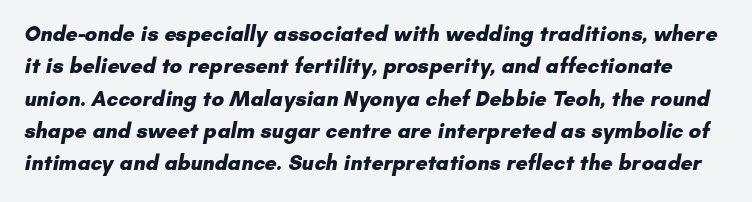
{"bold": "yes", "underline": "no", "line_spacing": "normal", "line_spacing_ratio": 1.54, "letter_spacing": "normal", "letter_spacing_em": 0.0, "glyph_px": 21}
